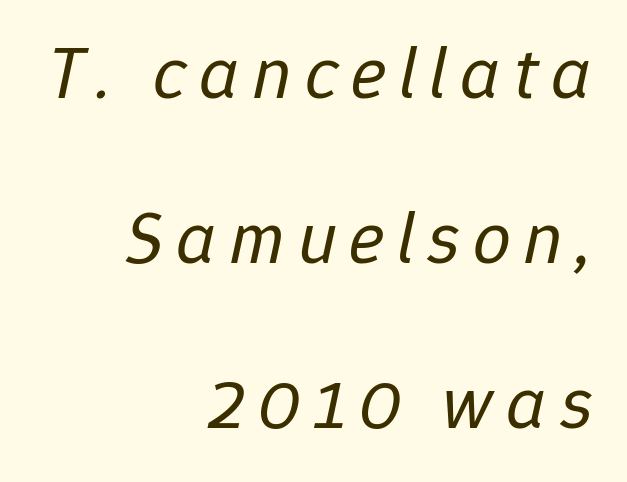
{"italic": "yes", "lean": "right", "slant_degrees": 12, "bold": "no", "weight": "regular", "width": "normal", "stroke_contrast": "low", "x_height": "medium", "monospaced": "no", "underline": "no", "align": "right", "line_spacing": "loose", "line_spacing_ratio": 2.2, "glyph_px": 75}
